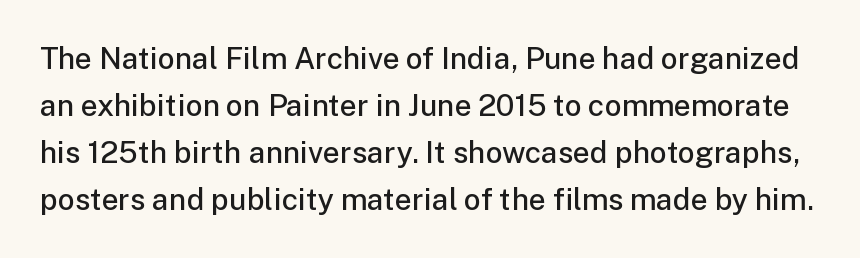
{"serif": "no", "italic": "no", "bold": "semi", "weight": "semibold", "width": "normal", "stroke_contrast": "low", "x_height": "medium", "monospaced": "no", "underline": "no", "line_spacing": "normal", "line_spacing_ratio": 1.57, "letter_spacing": "normal", "letter_spacing_em": 0.0, "glyph_px": 30}
